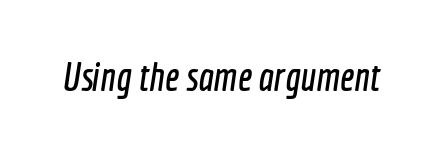
Q: Is the typeface a serif or a sans-serif typeface? A: Sans-serif.
Q: Is the text underlined? A: No.
Q: Is the spacing between letters normal or unusually wide? A: Normal.
Q: Width (condensed, normal, or wide)? A: Condensed.
Q: x-height? A: Medium.
Q: Monospaced? A: No.
